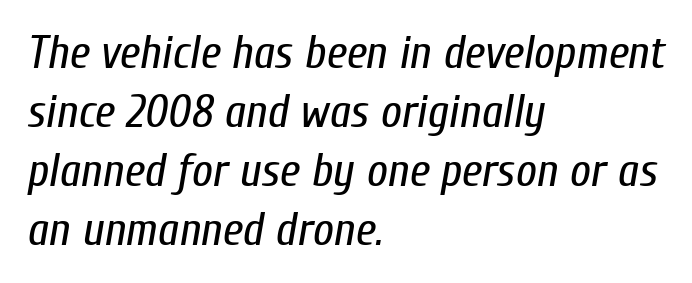
{"italic": "yes", "lean": "right", "slant_degrees": 10, "bold": "no", "weight": "regular", "width": "condensed", "stroke_contrast": "low", "x_height": "medium", "monospaced": "no", "underline": "no", "align": "left", "line_spacing": "normal", "line_spacing_ratio": 1.28, "letter_spacing": "normal", "letter_spacing_em": 0.0, "glyph_px": 46}
